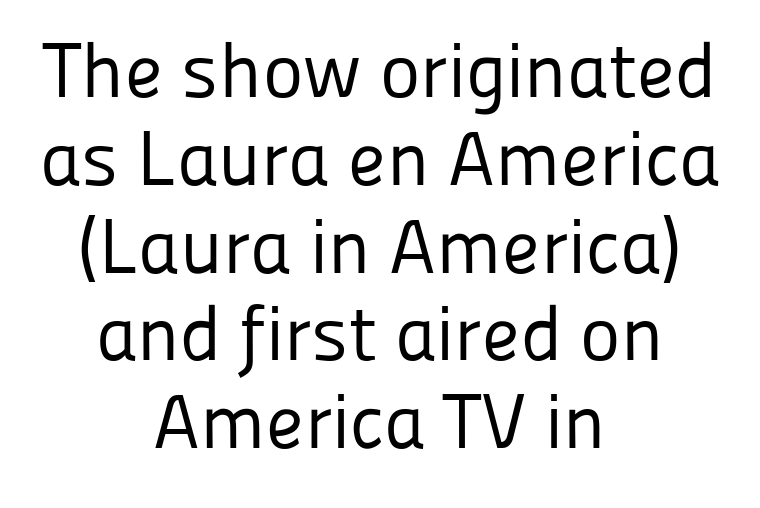
Q: Is the text bold? A: No.
Q: Is the text italic (slanted)? A: No, it is upright.
Q: Is the typeface a serif or a sans-serif typeface? A: Sans-serif.
Q: Is the text underlined? A: No.
Q: How is the paragraph aligned? A: Centered.
Q: Is the spacing between letters normal or unusually wide? A: Normal.
Q: Is the spacing between lines tight, normal or loose? A: Tight.
Q: Width (condensed, normal, or wide)? A: Normal.
Q: Stroke contrast? A: Low.
Q: x-height? A: Medium.
Q: Monospaced? A: No.
